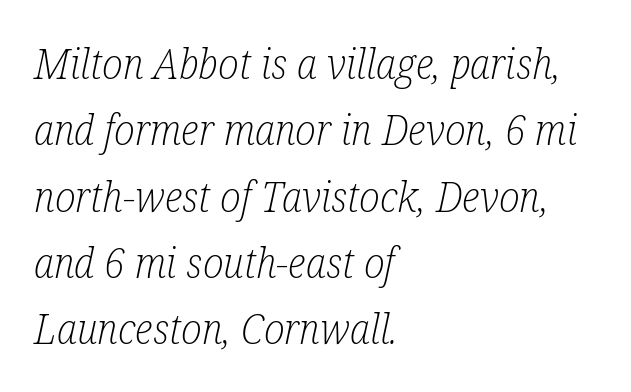
Students, note that the glyphs here touch the page at normal intervals. Underlining? Definitely not there. This sample uses an oblique cut, with every glyph tilted off the vertical. The typesetting does not lean heavy: it is not bold.
